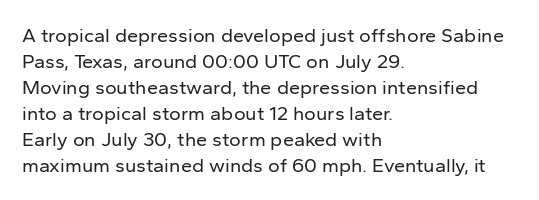
Q: Is the text bold? A: No.
Q: Is the text italic (slanted)? A: No, it is upright.
Q: Is the text underlined? A: No.
Q: How is the paragraph aligned? A: Left-aligned.
Q: Is the spacing between letters normal or unusually wide? A: Normal.
Q: Is the spacing between lines tight, normal or loose? A: Normal.
